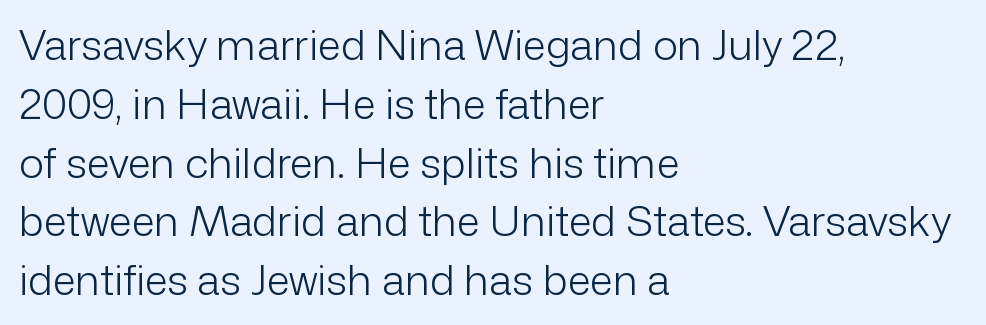
Quick note: interline space is typical. Proportional: the letters do not fall into vertical columns. Ink coverage per letter is moderate at most. The passage shown is typeset with a sans-serif family.
